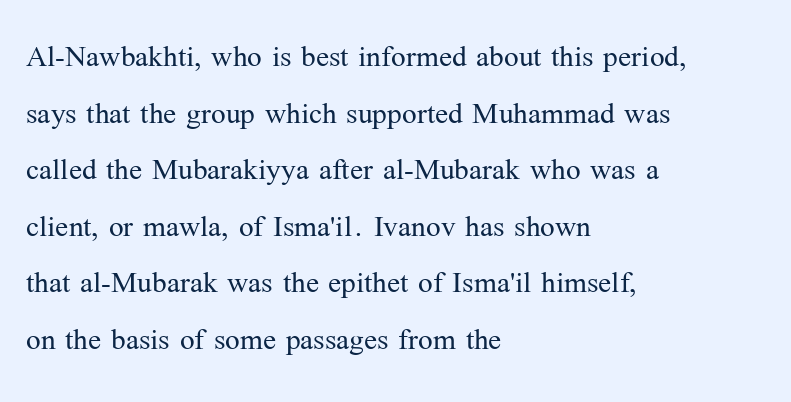
The image shows 39 px light serif type, upright; set left-aligned, normal line spacing (1.45x), normal letter spacing, not underlined; medium stroke contrast and a medium x-height.
